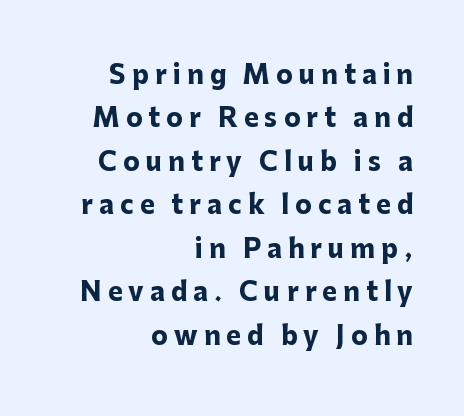
Q: Is the text bold? A: Yes.
Q: Is the text italic (slanted)? A: No, it is upright.
Q: Is the text underlined? A: No.
Q: How is the paragraph aligned? A: Right-aligned.
Q: Is the spacing between letters normal or unusually wide? A: Unusually wide.
